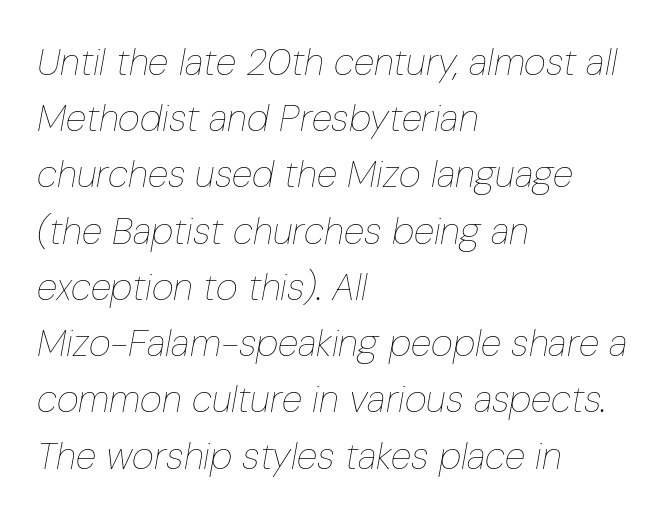
The image shows 38 px thin, condensed type, italic (leaning right); set left-aligned, normal line spacing (1.48x), normal letter spacing, not underlined; low stroke contrast and a medium x-height.
